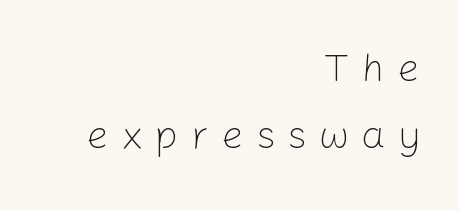
The image shows 39 px light sans-serif type, upright; set right-aligned, line spacing 1.71x, unusually wide letter spacing (+0.31 em), not underlined; low stroke contrast and a medium x-height.
